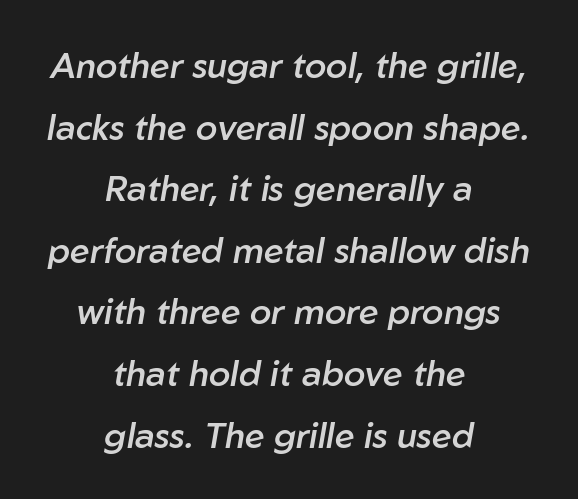
{"italic": "yes", "lean": "right", "slant_degrees": 10, "bold": "semi", "weight": "semibold", "width": "normal", "stroke_contrast": "low", "x_height": "medium", "monospaced": "no", "underline": "no", "align": "center", "line_spacing_ratio": 1.76, "letter_spacing": "normal", "letter_spacing_em": 0.0, "glyph_px": 35}
